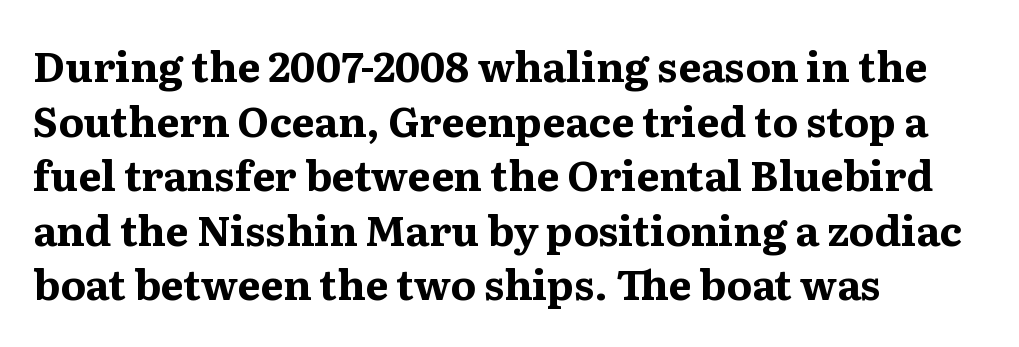
Q: Is the text bold? A: Yes.
Q: Is the text italic (slanted)? A: No, it is upright.
Q: Is the typeface a serif or a sans-serif typeface? A: Serif.
Q: Is the text underlined? A: No.
Q: How is the paragraph aligned? A: Left-aligned.
Q: Is the spacing between letters normal or unusually wide? A: Normal.
Q: Is the spacing between lines tight, normal or loose? A: Normal.
Q: Width (condensed, normal, or wide)? A: Normal.
Q: Stroke contrast? A: Medium.
Q: x-height? A: Medium.
Q: Monospaced? A: No.
